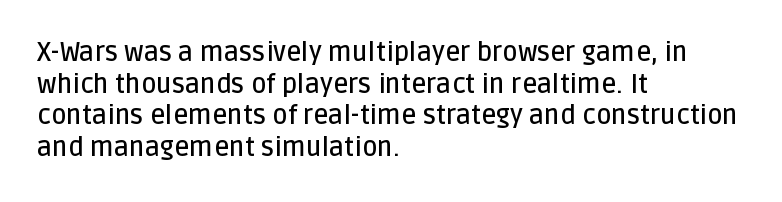
Each row of text sits above clean, open space. Typesetter's note: demi weight, one step under bold. Is the block centered? No — it sits flush against the left margin. Posture: straight, roman, zero tilt. The letterforms sit shoulder to shoulder at normal distance.
